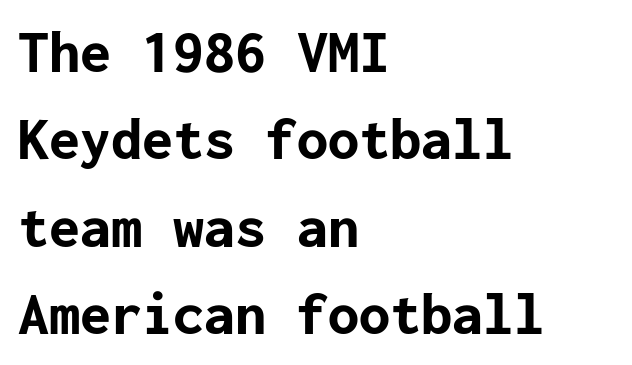
Q: Is the text bold? A: Yes.
Q: Is the text italic (slanted)? A: No, it is upright.
Q: Is the typeface a serif or a sans-serif typeface? A: Sans-serif.
Q: Is the text underlined? A: No.
Q: How is the paragraph aligned? A: Left-aligned.
Q: Is the spacing between letters normal or unusually wide? A: Normal.
Q: Is the spacing between lines tight, normal or loose? A: Normal.
Q: Width (condensed, normal, or wide)? A: Normal.
Q: Stroke contrast? A: Low.
Q: x-height? A: Medium.
